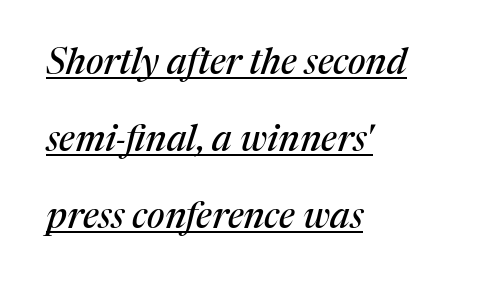
There's an unmistakable incline to the writing here. This sample has the flowing, uneven cadence of proportional lettering. Reading down the block, your eye returns to a fixed left position each line. Typographically, this falls in the serif category.
